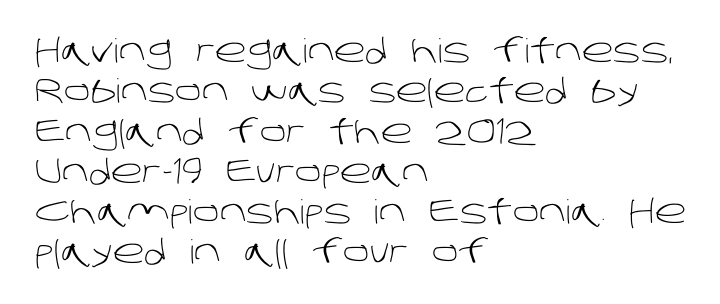
The image shows 33 px light sans-serif type; set left-aligned, line spacing 1.22x, normal letter spacing, not underlined; low stroke contrast and a large x-height.
